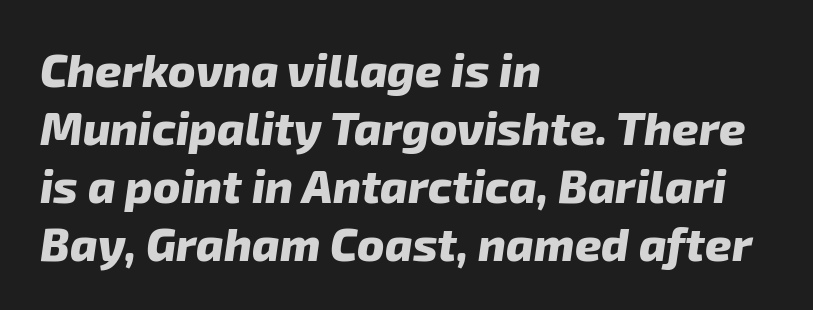
Q: Is the text bold? A: Yes.
Q: Is the typeface a serif or a sans-serif typeface? A: Sans-serif.
Q: Is the text underlined? A: No.
Q: How is the paragraph aligned? A: Left-aligned.
Q: Is the spacing between letters normal or unusually wide? A: Normal.
Q: Is the spacing between lines tight, normal or loose? A: Normal.
Q: Width (condensed, normal, or wide)? A: Normal.
Q: Stroke contrast? A: Low.
Q: x-height? A: Medium.
Q: Monospaced? A: No.
